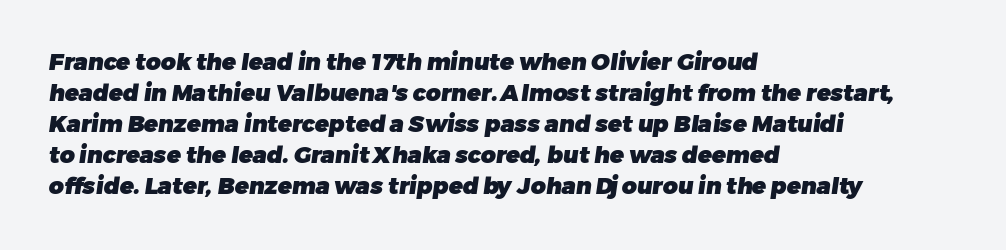
{"bold": "yes", "underline": "no", "align": "left", "line_spacing": "normal", "line_spacing_ratio": 1.35, "letter_spacing": "normal", "letter_spacing_em": 0.0, "glyph_px": 23}
